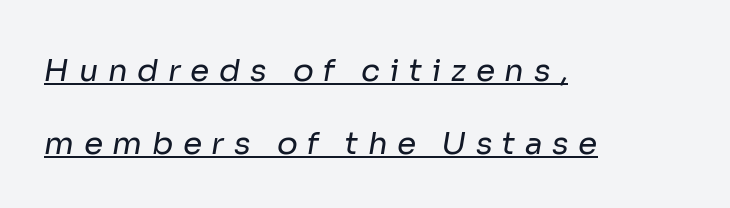
Q: Is the text bold? A: No.
Q: Is the typeface a serif or a sans-serif typeface? A: Sans-serif.
Q: Is the text underlined? A: Yes.
Q: How is the paragraph aligned? A: Left-aligned.
Q: Is the spacing between letters normal or unusually wide? A: Unusually wide.
Q: Is the spacing between lines tight, normal or loose? A: Loose.
Q: Width (condensed, normal, or wide)? A: Normal.
Q: Stroke contrast? A: Low.
Q: x-height? A: Medium.
Q: Monospaced? A: No.
